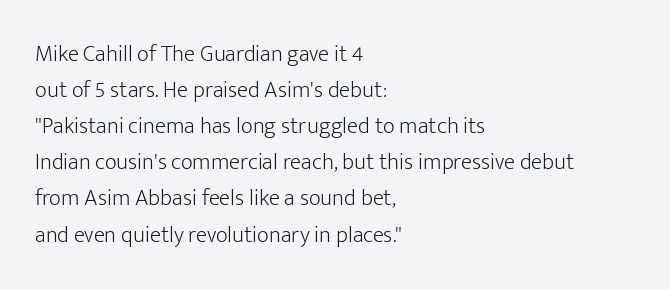
Nothing unusual about the tracking: characters are spaced as the font intends. The typesetter chose a ragged-right arrangement here. Vertical strokes here are truly vertical. In terms of leading, this rendering sits right in the middle.
